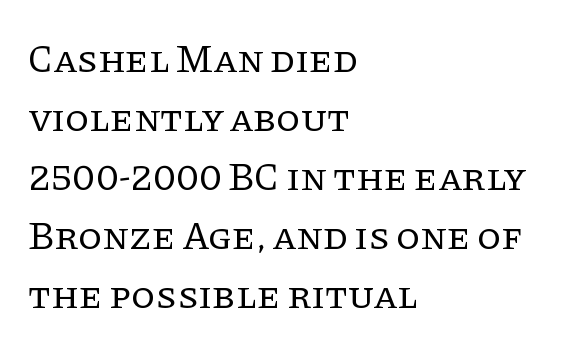
Upright lettering throughout. Clear beneath every line of the passage. Varying glyph widths throughout — classic text-font behaviour. Is this a sans? No — the strokes have serifs.
